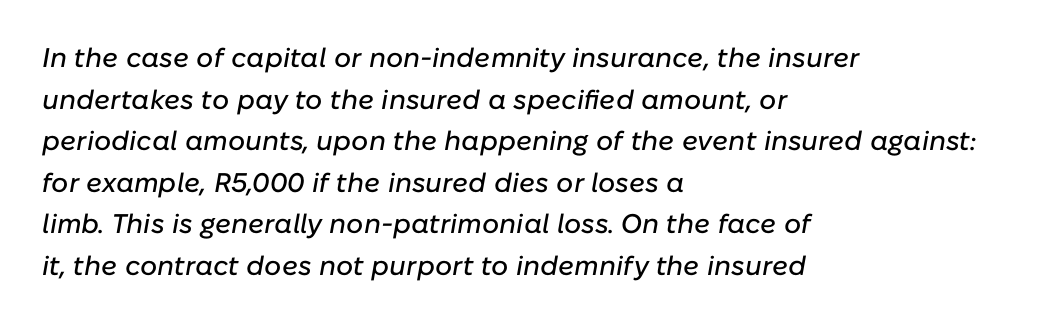
Q: Is the text italic (slanted)? A: Yes, it leans right by about 10 degrees.
Q: Is the text underlined? A: No.
Q: How is the paragraph aligned? A: Left-aligned.
Q: Is the spacing between letters normal or unusually wide? A: Normal.
Q: Is the spacing between lines tight, normal or loose? A: Normal.
